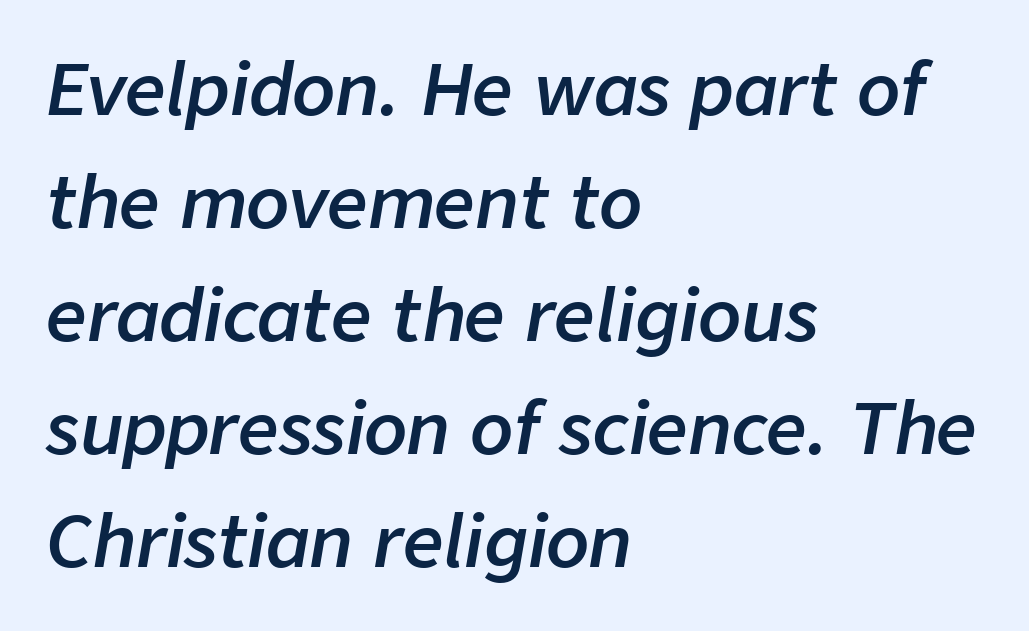
Vertical spacing — default. In CSS terms this would be text-align: left. Varying glyph widths throughout — classic text-font behaviour. Slant detected: the letters are inclined. The zone under the glyphs is completely vacant. Spacing between characters is what you'd get straight out of the box.
